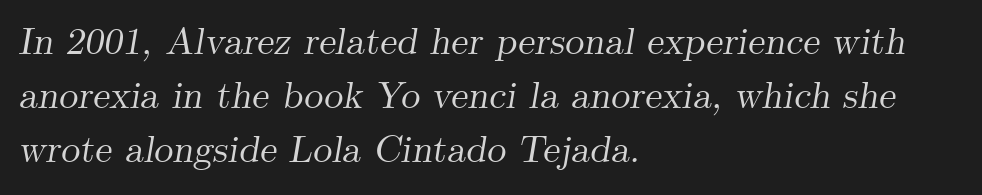
The image shows 38 px serif type, italic (leaning right); set left-aligned, normal line spacing (1.42x), normal letter spacing, not underlined; medium stroke contrast and a small x-height.
